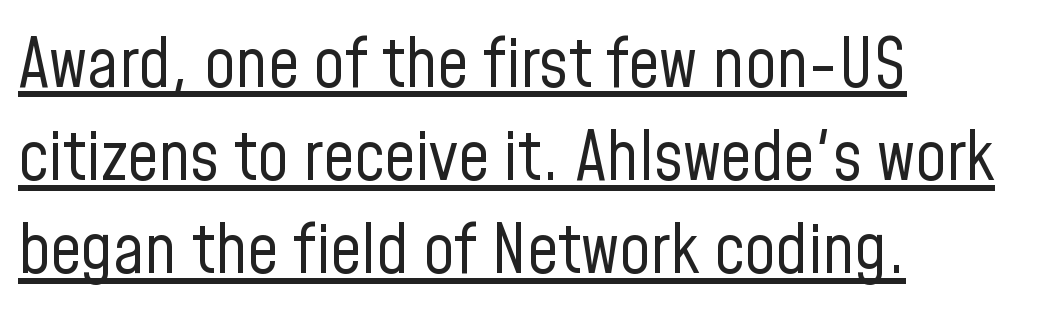
Q: Is the text bold? A: No.
Q: Is the text italic (slanted)? A: No, it is upright.
Q: Is the typeface a serif or a sans-serif typeface? A: Sans-serif.
Q: Is the text underlined? A: Yes.
Q: How is the paragraph aligned? A: Left-aligned.
Q: Is the spacing between letters normal or unusually wide? A: Normal.
Q: Is the spacing between lines tight, normal or loose? A: Normal.
Q: Width (condensed, normal, or wide)? A: Condensed.
Q: Stroke contrast? A: Low.
Q: x-height? A: Medium.
Q: Monospaced? A: No.
